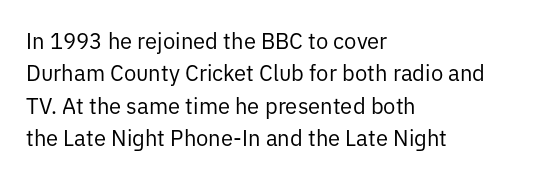
Q: Is the text bold? A: No.
Q: Is the text italic (slanted)? A: No, it is upright.
Q: Is the text underlined? A: No.
Q: How is the paragraph aligned? A: Left-aligned.
Q: Is the spacing between letters normal or unusually wide? A: Normal.
Q: Is the spacing between lines tight, normal or loose? A: Normal.
